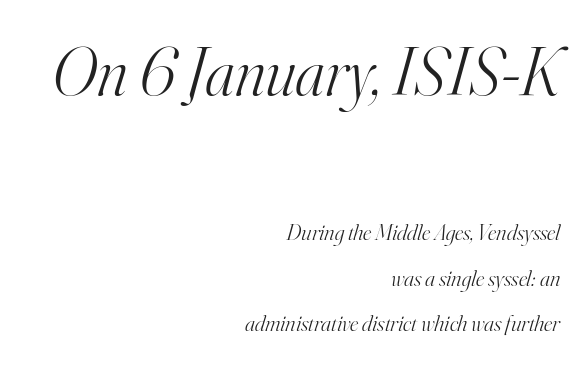
{"serif": "yes", "italic": "yes", "lean": "right", "slant_degrees": 16, "bold": "no", "weight": "light", "width": "normal", "stroke_contrast": "high", "x_height": "small", "monospaced": "no", "underline": "no", "align": "right", "line_spacing": "loose", "line_spacing_ratio": 1.98, "letter_spacing": "normal", "letter_spacing_em": 0.0, "larger_block": "first", "size_ratio": 2.96, "glyph_px": 68}
